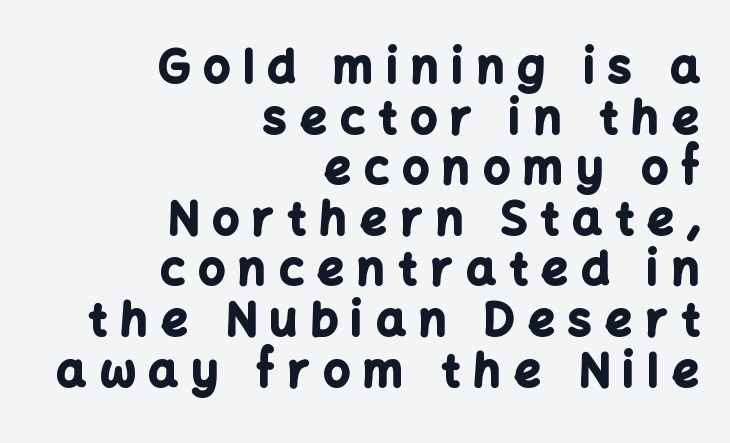
{"serif": "no", "italic": "no", "bold": "yes", "weight": "bold", "width": "normal", "stroke_contrast": "low", "x_height": "medium", "monospaced": "no", "underline": "no", "align": "right", "line_spacing": "tight", "line_spacing_ratio": 1.1, "letter_spacing": "wide", "letter_spacing_em": 0.3, "glyph_px": 46}
